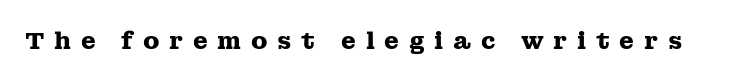
{"italic": "no", "bold": "yes", "underline": "no", "letter_spacing": "wide", "letter_spacing_em": 0.4, "glyph_px": 24}
